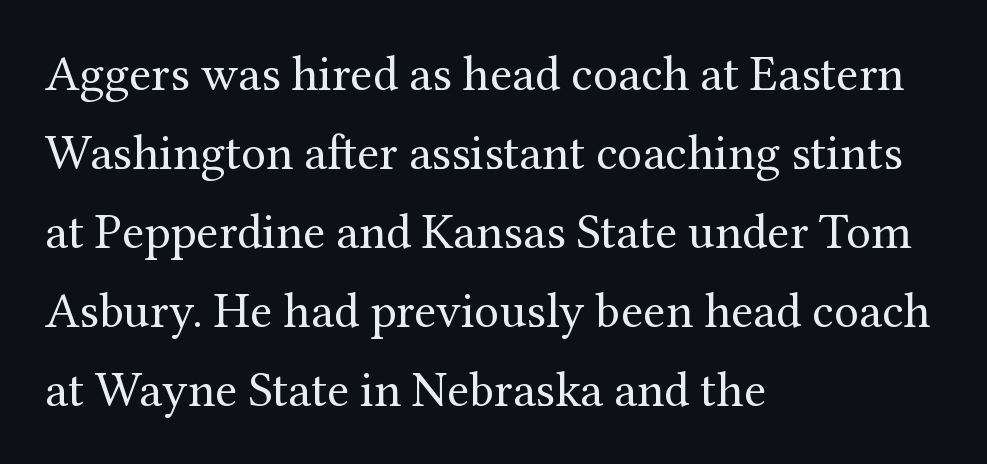
This is serif lettering, the kind often seen in printed books. Is there much room between lines? A standard amount, neither cramped nor airy. Between one letter and the next there's only the usual sliver of space. Words float on clear page, feet unadorned. Typeset ragged right — the left edge is the straight one.
